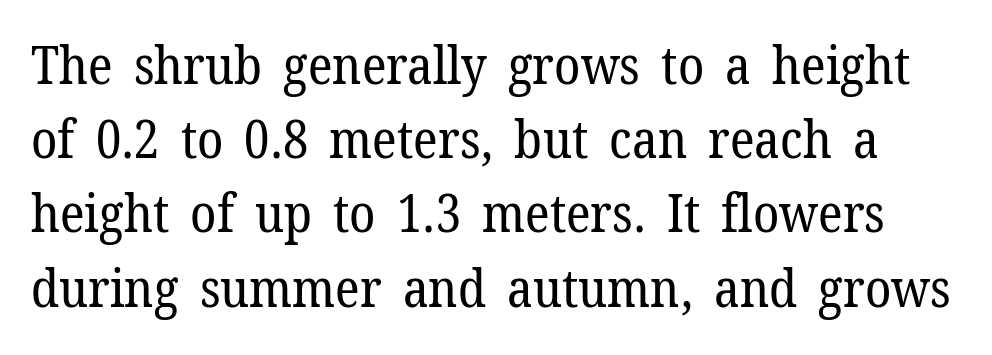
Q: Is the text bold? A: No.
Q: Is the text italic (slanted)? A: No, it is upright.
Q: Is the typeface a serif or a sans-serif typeface? A: Serif.
Q: Is the text underlined? A: No.
Q: Is the spacing between letters normal or unusually wide? A: Normal.
Q: Is the spacing between lines tight, normal or loose? A: Normal.
Q: Width (condensed, normal, or wide)? A: Normal.
Q: Stroke contrast? A: Low.
Q: x-height? A: Medium.
Q: Monospaced? A: No.
